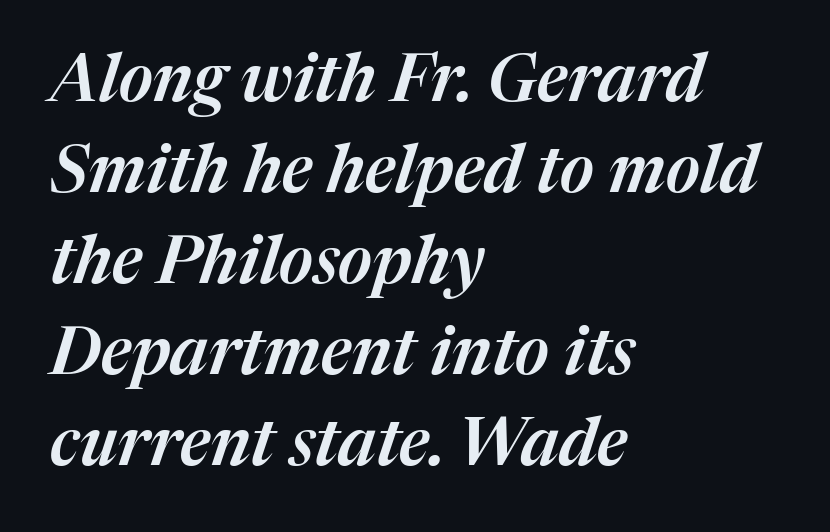
{"italic": "yes", "lean": "right", "slant_degrees": 17, "width": "normal", "stroke_contrast": "medium", "x_height": "medium", "monospaced": "no", "underline": "no", "align": "left", "line_spacing": "normal", "line_spacing_ratio": 1.38, "letter_spacing": "normal", "letter_spacing_em": 0.0, "glyph_px": 66}
